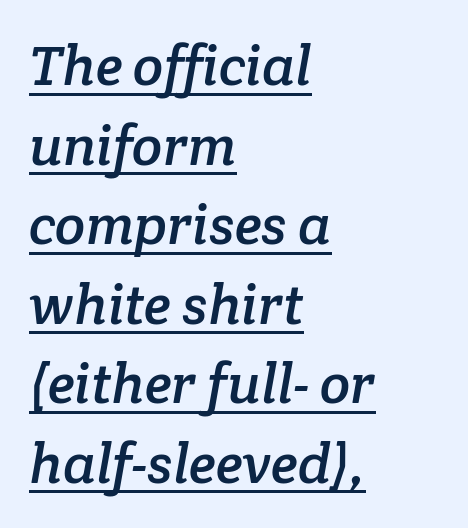
Q: Is the typeface a serif or a sans-serif typeface? A: Serif.
Q: Is the text underlined? A: Yes.
Q: How is the paragraph aligned? A: Left-aligned.
Q: Is the spacing between letters normal or unusually wide? A: Normal.
Q: Is the spacing between lines tight, normal or loose? A: Normal.
Q: Width (condensed, normal, or wide)? A: Normal.
Q: Stroke contrast? A: Low.
Q: x-height? A: Medium.
Q: Monospaced? A: No.
